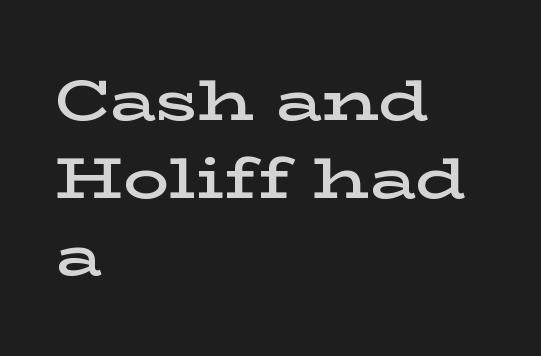
The specimen reads as upright at a glance. Quick note: underline off. The lines sit at an ordinary, default distance from one another. Do the characters align in a grid? No, the font is proportional. A fair bit of extra ink — the face is semibold, not bold.
